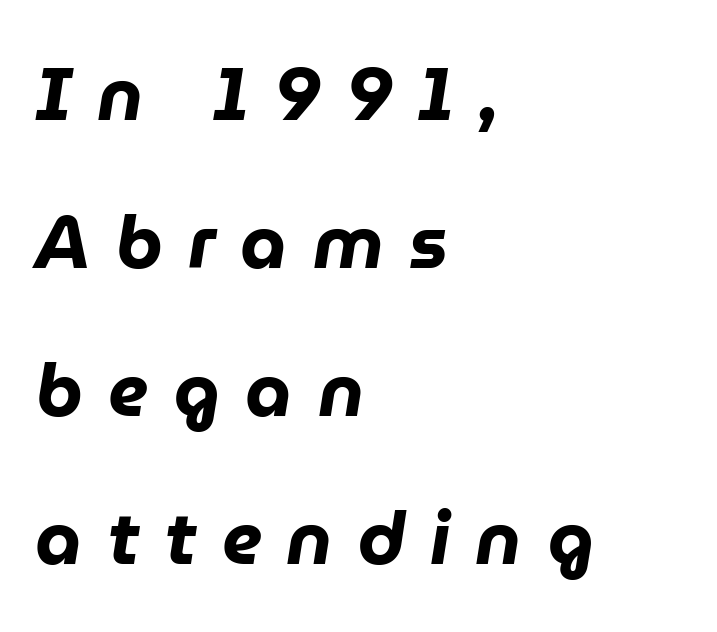
{"italic": "yes", "lean": "right", "slant_degrees": 9, "bold": "yes", "weight": "heavy", "width": "normal", "stroke_contrast": "low", "x_height": "medium", "monospaced": "no", "underline": "no", "align": "left", "line_spacing": "loose", "line_spacing_ratio": 2.0, "letter_spacing": "wide", "letter_spacing_em": 0.34, "glyph_px": 74}
